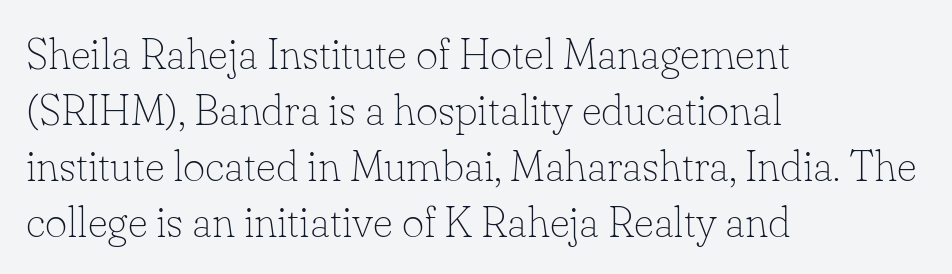
{"serif": "yes", "italic": "no", "bold": "no", "weight": "thin", "width": "normal", "stroke_contrast": "low", "x_height": "small", "monospaced": "no", "underline": "no", "align": "left", "line_spacing": "normal", "line_spacing_ratio": 1.3, "letter_spacing": "normal", "letter_spacing_em": 0.0, "glyph_px": 43}
